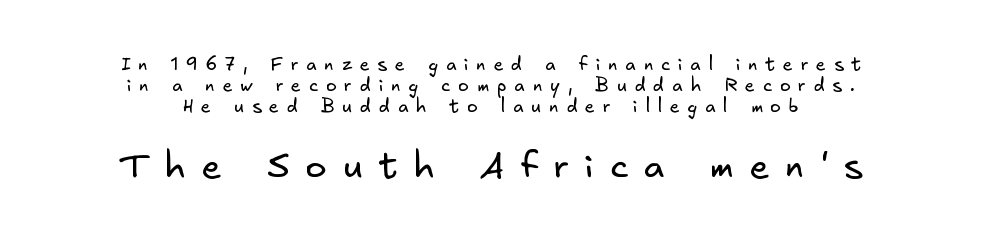
Letter spacing: wide. Clear beneath every line of the passage. Is this a sans? Yes — the strokes have no serifs. Type size steps up from the first block to the second.
